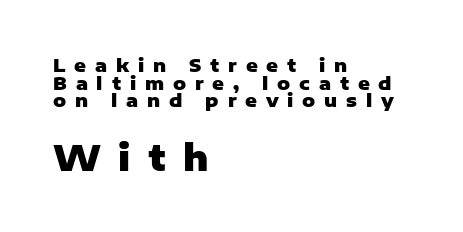
Q: Is the text bold? A: Yes.
Q: Is the text italic (slanted)? A: No, it is upright.
Q: Is the typeface a serif or a sans-serif typeface? A: Sans-serif.
Q: Is the text underlined? A: No.
Q: How is the paragraph aligned? A: Left-aligned.
Q: Is the spacing between letters normal or unusually wide? A: Unusually wide.
Q: Is the spacing between lines tight, normal or loose? A: Tight.
Q: Which block of text is set in a larger size, the first (top) or the second (bottom)? A: The second (bottom) one.
Q: Width (condensed, normal, or wide)? A: Normal.
Q: Stroke contrast? A: Low.
Q: x-height? A: Medium.
Q: Monospaced? A: No.
